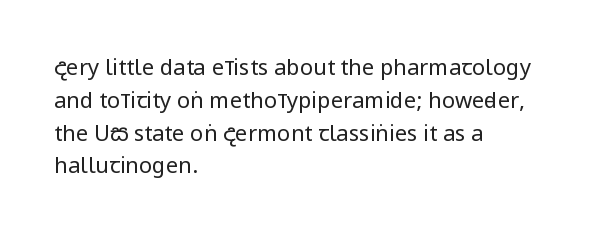
{"italic": "no", "bold": "no", "underline": "no", "align": "left", "line_spacing": "normal", "line_spacing_ratio": 1.49, "letter_spacing": "normal", "letter_spacing_em": 0.0, "glyph_px": 22}
